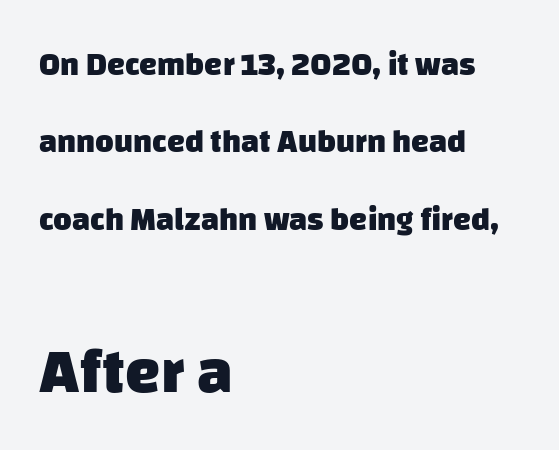
Q: Is the text bold? A: Yes.
Q: Is the typeface a serif or a sans-serif typeface? A: Sans-serif.
Q: Is the text underlined? A: No.
Q: How is the paragraph aligned? A: Left-aligned.
Q: Is the spacing between letters normal or unusually wide? A: Normal.
Q: Is the spacing between lines tight, normal or loose? A: Loose.
Q: Which block of text is set in a larger size, the first (top) or the second (bottom)? A: The second (bottom) one.
Q: Width (condensed, normal, or wide)? A: Normal.
Q: Stroke contrast? A: Low.
Q: x-height? A: Large.
Q: Monospaced? A: No.
